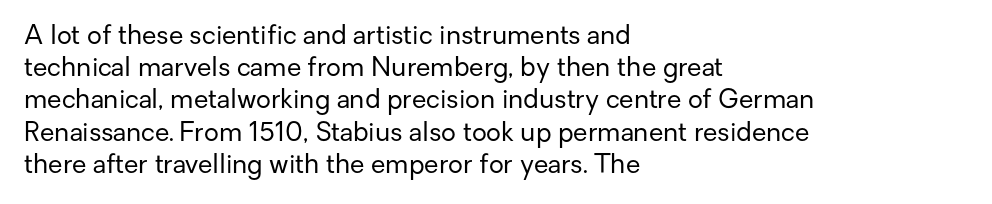
{"italic": "no", "bold": "no", "underline": "no", "align": "left", "line_spacing_ratio": 1.24, "letter_spacing": "normal", "letter_spacing_em": 0.0, "glyph_px": 26}
